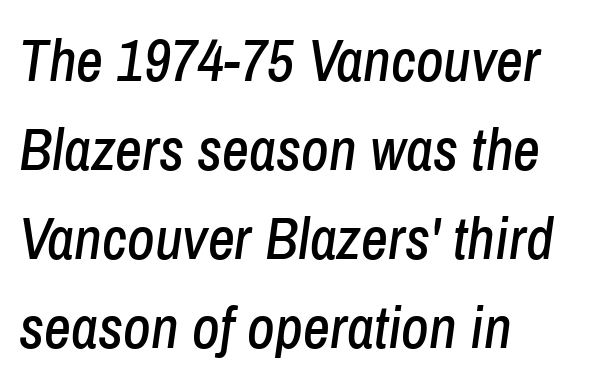
Q: Is the text italic (slanted)? A: Yes, it leans right by about 8 degrees.
Q: Is the text underlined? A: No.
Q: How is the paragraph aligned? A: Left-aligned.
Q: Is the spacing between letters normal or unusually wide? A: Normal.
Q: Is the spacing between lines tight, normal or loose? A: Normal.
Q: Width (condensed, normal, or wide)? A: Condensed.
Q: Stroke contrast? A: Low.
Q: x-height? A: Medium.
Q: Monospaced? A: No.
